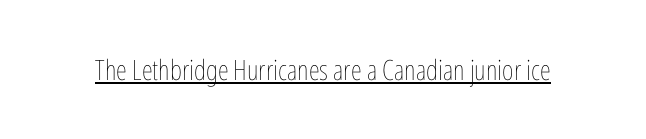
Stems and bowls with no extra thickness — not bold. The lettering stays uniformly vertical, giving the passage a roman look. Honestly, the underline is the first thing you notice here. These lines are rendered in a variable-pitch font.
